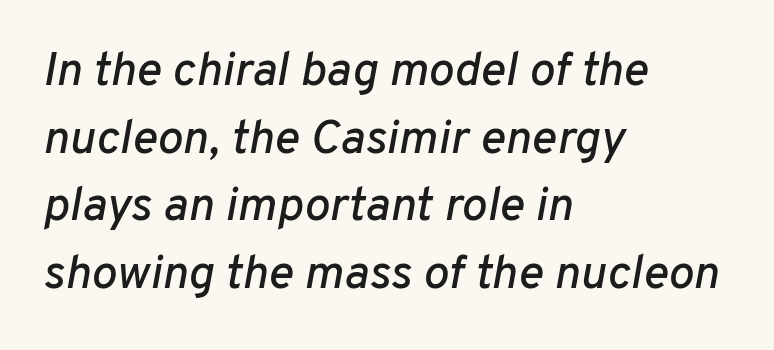
{"italic": "yes", "lean": "right", "slant_degrees": 10, "width": "normal", "stroke_contrast": "low", "x_height": "medium", "monospaced": "no", "underline": "no", "align": "left", "line_spacing": "normal", "line_spacing_ratio": 1.41, "letter_spacing": "normal", "letter_spacing_em": 0.0, "glyph_px": 48}
